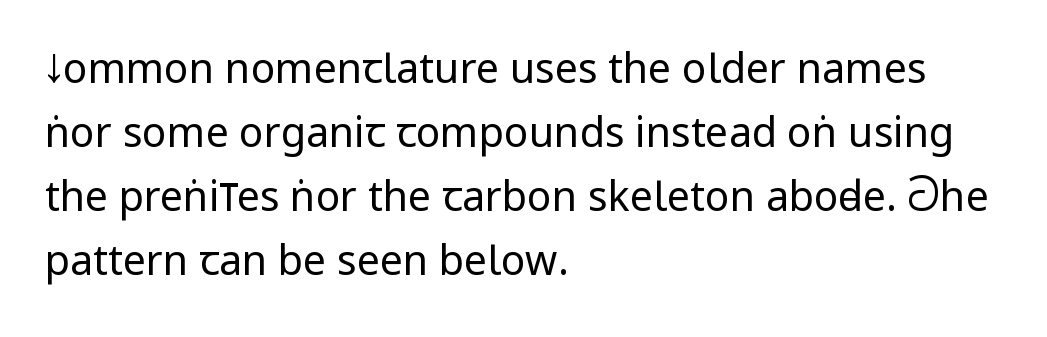
Q: Is the text bold? A: No.
Q: Is the text italic (slanted)? A: No, it is upright.
Q: Is the typeface a serif or a sans-serif typeface? A: Sans-serif.
Q: Is the text underlined? A: No.
Q: How is the paragraph aligned? A: Left-aligned.
Q: Is the spacing between letters normal or unusually wide? A: Normal.
Q: Is the spacing between lines tight, normal or loose? A: Normal.
Q: Width (condensed, normal, or wide)? A: Condensed.
Q: Stroke contrast? A: Low.
Q: x-height? A: Large.
Q: Monospaced? A: No.
